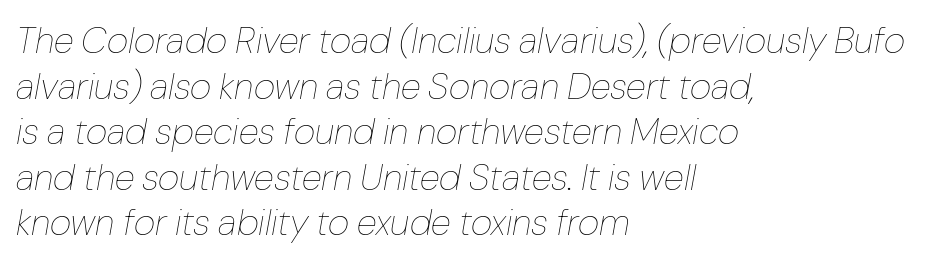
{"italic": "yes", "lean": "right", "slant_degrees": 10, "bold": "no", "weight": "thin", "width": "normal", "stroke_contrast": "low", "x_height": "medium", "monospaced": "no", "underline": "no", "align": "left", "line_spacing_ratio": 1.23, "letter_spacing": "normal", "letter_spacing_em": 0.0, "glyph_px": 37}
